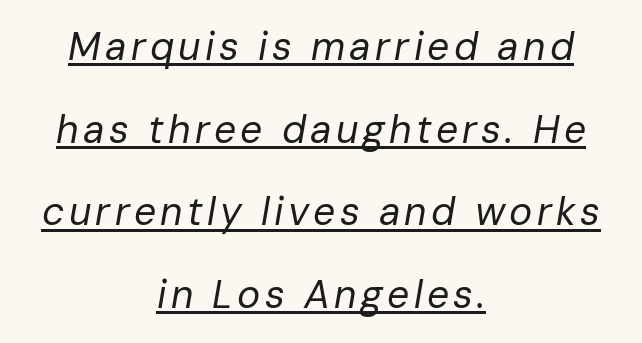
Each new line begins a long way beneath the previous one. Where is the straight margin? There isn't one; the lines are centered. The rendering uses natural spacing where letterforms have individual widths. Compared with a typical body face, this is equally light or lighter still.
